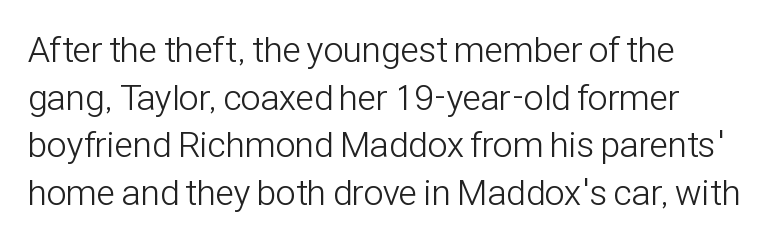
Q: Is the text bold? A: No.
Q: Is the text italic (slanted)? A: No, it is upright.
Q: Is the typeface a serif or a sans-serif typeface? A: Sans-serif.
Q: Is the text underlined? A: No.
Q: How is the paragraph aligned? A: Left-aligned.
Q: Is the spacing between letters normal or unusually wide? A: Normal.
Q: Is the spacing between lines tight, normal or loose? A: Normal.
Q: Width (condensed, normal, or wide)? A: Condensed.
Q: Stroke contrast? A: Low.
Q: x-height? A: Medium.
Q: Monospaced? A: No.
